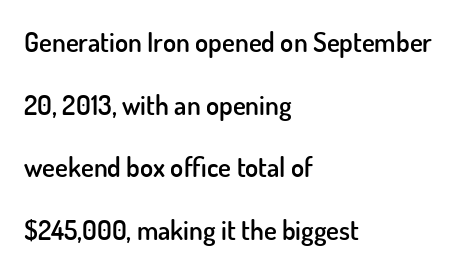
Q: Is the text bold? A: Semi-bold.
Q: Is the text italic (slanted)? A: No, it is upright.
Q: Is the text underlined? A: No.
Q: How is the paragraph aligned? A: Left-aligned.
Q: Is the spacing between letters normal or unusually wide? A: Normal.
Q: Is the spacing between lines tight, normal or loose? A: Loose.
